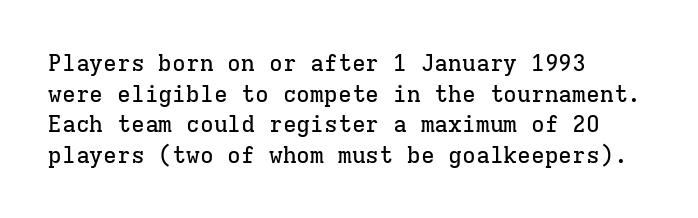
{"italic": "no", "underline": "no", "align": "left", "line_spacing": "normal", "line_spacing_ratio": 1.33, "letter_spacing": "normal", "letter_spacing_em": 0.0, "glyph_px": 23}
